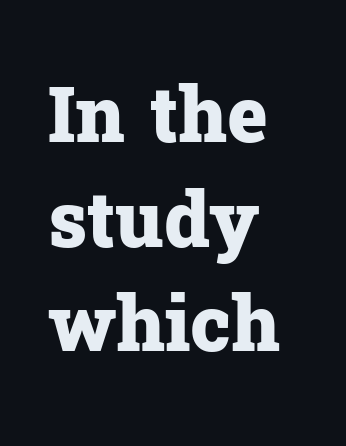
The image shows 77 px heavy serif type, upright; set left-aligned, normal line spacing (1.36x), normal letter spacing, not underlined; low stroke contrast and a medium x-height.
